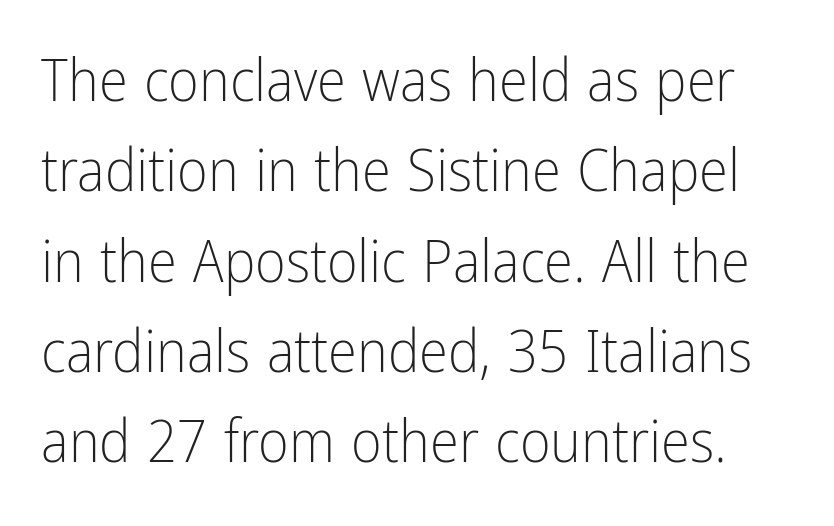
The designer went with a sans here, leaving each stem footless. Students, observe: this is what conventionally led text looks like. Weight class: somewhere from thin through regular. Letters rest on an invisible, unmarked baseline. The line texture is even and compact thanks to regular tracking.
